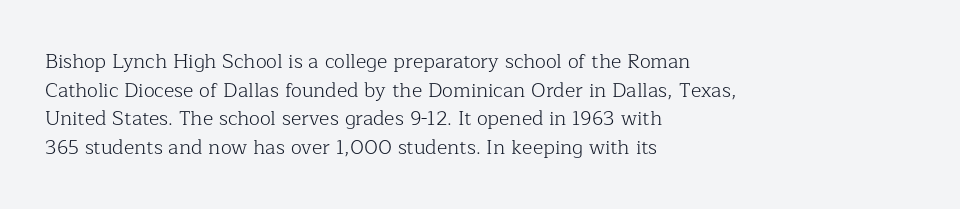
{"italic": "no", "bold": "no", "underline": "no", "align": "left", "line_spacing": "normal", "line_spacing_ratio": 1.43, "letter_spacing": "normal", "letter_spacing_em": 0.0, "glyph_px": 20}
